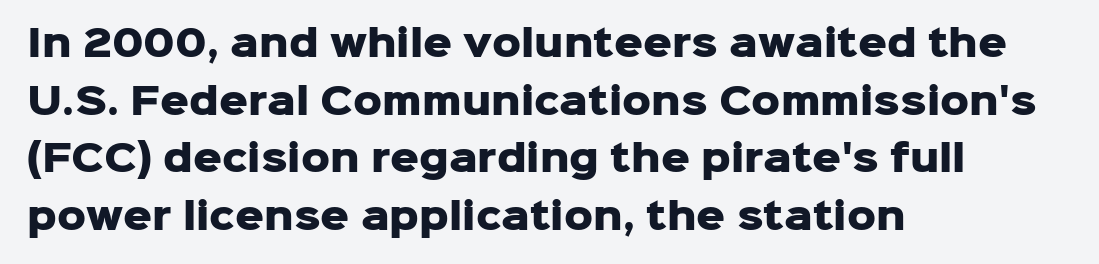
Heavy, bold letterforms. Is the letter spacing exaggerated? No — it looks like the ordinary default. No feet cap the strokes, marking this as sans-serif type. Each letter keeps its own natural width here, so spacing adapts to shape. You can tell it's not italic because the verticals are truly vertical.
